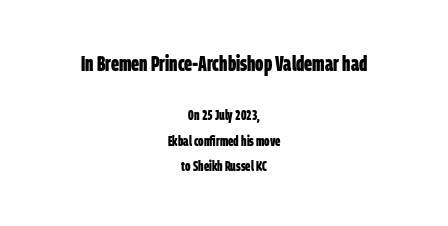
Descenders are the only things crossing below the line. Each line is balanced around a shared central axis. Here the glyphs are tracked normally, forming tight word shapes. Visually, the top section dominates because its glyphs are scaled up.
